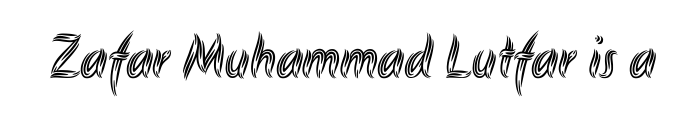
{"width": "condensed", "x_height": "small", "monospaced": "no", "underline": "no", "letter_spacing": "normal", "letter_spacing_em": 0.0, "glyph_px": 61}
